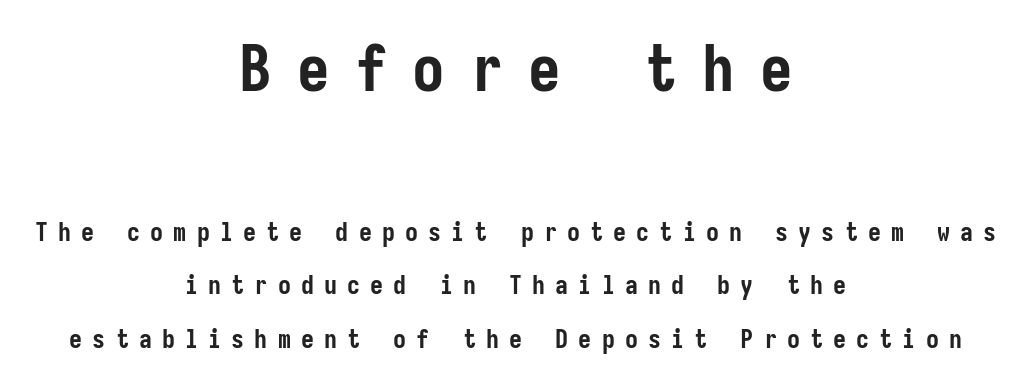
{"serif": "no", "italic": "no", "bold": "yes", "weight": "semibold", "width": "condensed", "stroke_contrast": "low", "x_height": "medium", "underline": "no", "align": "center", "line_spacing": "loose", "line_spacing_ratio": 2.07, "letter_spacing": "wide", "letter_spacing_em": 0.39, "larger_block": "first", "size_ratio": 2.5, "glyph_px": 65}
